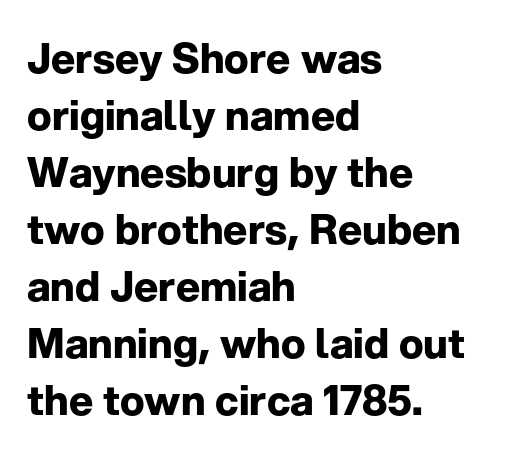
{"serif": "no", "italic": "no", "bold": "yes", "weight": "bold", "width": "normal", "stroke_contrast": "low", "x_height": "medium", "monospaced": "no", "underline": "no", "align": "left", "line_spacing": "normal", "line_spacing_ratio": 1.39, "letter_spacing": "normal", "letter_spacing_em": 0.0, "glyph_px": 41}
